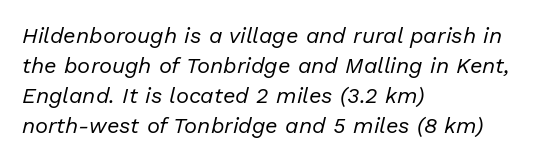
The image shows 22 px text type, italic (leaning right); set left-aligned, normal line spacing (1.36x), normal letter spacing, not underlined.
